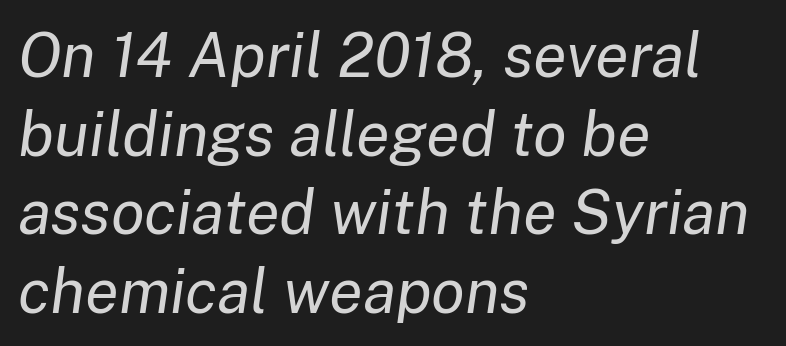
The image shows 62 px regular-weight type, italic (leaning right); set left-aligned, normal line spacing (1.27x), normal letter spacing, not underlined; low stroke contrast and a medium x-height.
